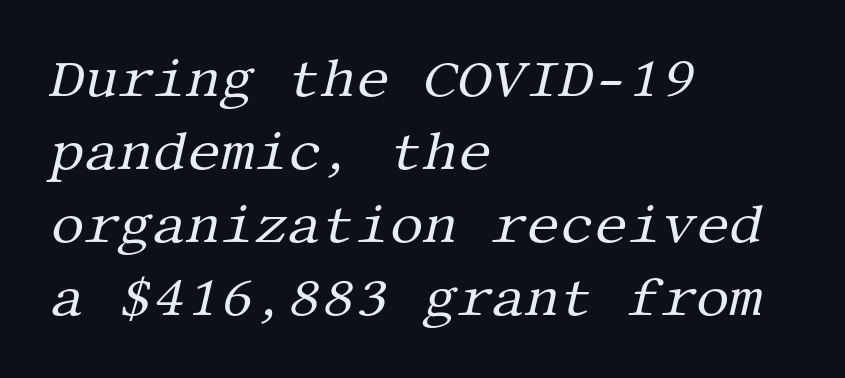
Q: Is the text bold? A: No.
Q: Is the text italic (slanted)? A: Yes, it leans right by about 13 degrees.
Q: Is the typeface a serif or a sans-serif typeface? A: Serif.
Q: Is the text underlined? A: No.
Q: How is the paragraph aligned? A: Left-aligned.
Q: Is the spacing between letters normal or unusually wide? A: Normal.
Q: Is the spacing between lines tight, normal or loose? A: Normal.
Q: Width (condensed, normal, or wide)? A: Normal.
Q: Stroke contrast? A: Medium.
Q: x-height? A: Large.
